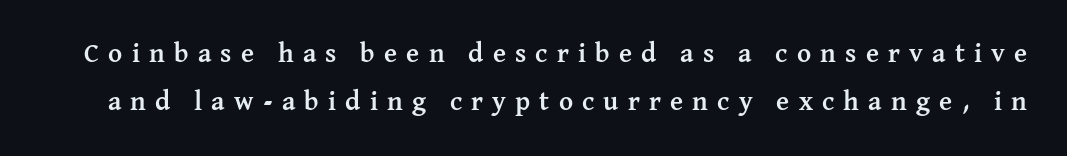
The image shows 27 px bold type, upright; set line spacing 1.77x, unusually wide letter spacing (+0.34 em), not underlined.
